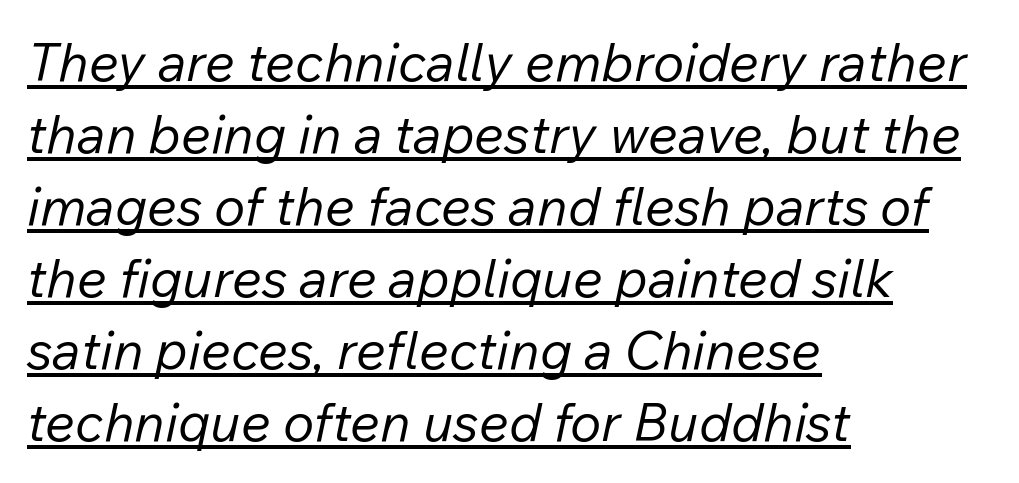
Q: Is the text bold? A: No.
Q: Is the text italic (slanted)? A: Yes, it leans right by about 12 degrees.
Q: Is the text underlined? A: Yes.
Q: How is the paragraph aligned? A: Left-aligned.
Q: Is the spacing between letters normal or unusually wide? A: Normal.
Q: Is the spacing between lines tight, normal or loose? A: Normal.
Q: Width (condensed, normal, or wide)? A: Normal.
Q: Stroke contrast? A: Low.
Q: x-height? A: Medium.
Q: Monospaced? A: No.
